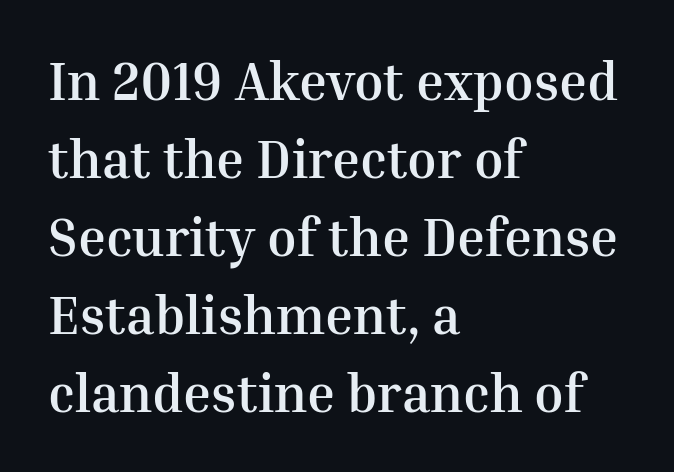
The image shows 53 px semibold serif type, upright; set left-aligned, normal line spacing (1.47x), normal letter spacing, not underlined; medium stroke contrast and a medium x-height.
